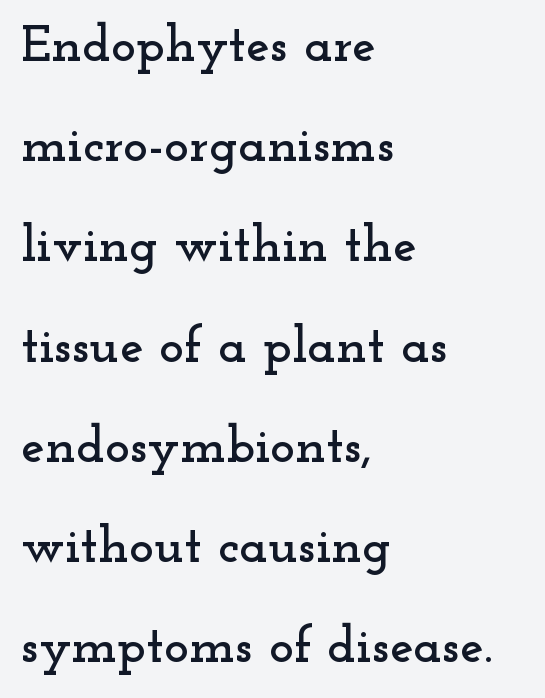
{"serif": "yes", "italic": "no", "width": "wide", "stroke_contrast": "low", "x_height": "small", "monospaced": "no", "underline": "no", "align": "left", "line_spacing_ratio": 1.89, "letter_spacing": "normal", "letter_spacing_em": 0.0, "glyph_px": 53}
